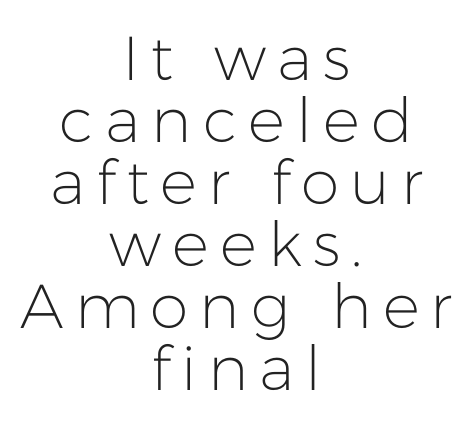
Q: Is the text bold? A: No.
Q: Is the text italic (slanted)? A: No, it is upright.
Q: Is the typeface a serif or a sans-serif typeface? A: Sans-serif.
Q: Is the text underlined? A: No.
Q: How is the paragraph aligned? A: Centered.
Q: Is the spacing between lines tight, normal or loose? A: Tight.
Q: Width (condensed, normal, or wide)? A: Normal.
Q: Stroke contrast? A: Low.
Q: x-height? A: Medium.
Q: Monospaced? A: No.
